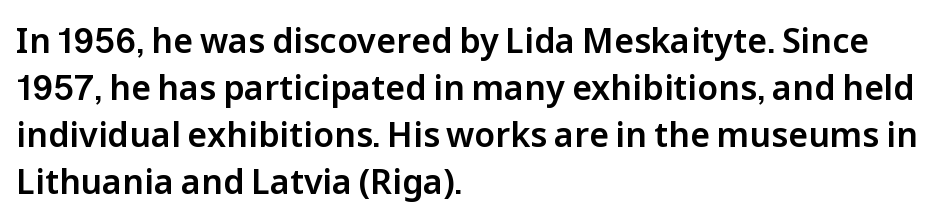
The designer left line spacing at the default. Think of a printed novel: that variable character pitch is what you see here. Ordinary non-slanted type is in use. Words float on clear page, feet unadorned.
